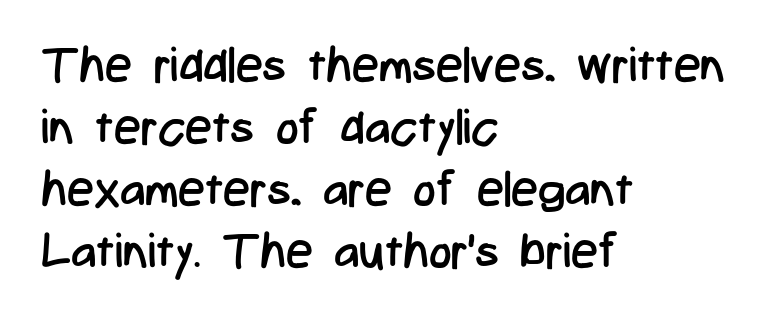
Q: Is the text bold? A: No.
Q: Is the text italic (slanted)? A: No, it is upright.
Q: Is the typeface a serif or a sans-serif typeface? A: Sans-serif.
Q: Is the text underlined? A: No.
Q: How is the paragraph aligned? A: Left-aligned.
Q: Is the spacing between letters normal or unusually wide? A: Normal.
Q: Is the spacing between lines tight, normal or loose? A: Normal.
Q: Width (condensed, normal, or wide)? A: Condensed.
Q: Stroke contrast? A: Low.
Q: x-height? A: Medium.
Q: Monospaced? A: No.
